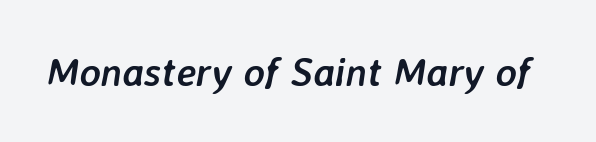
Q: Is the text bold? A: Yes.
Q: Is the text italic (slanted)? A: Yes, it leans right by about 7 degrees.
Q: Is the text underlined? A: No.
Q: Is the spacing between letters normal or unusually wide? A: Normal.
Q: Width (condensed, normal, or wide)? A: Normal.
Q: Stroke contrast? A: Low.
Q: x-height? A: Medium.
Q: Monospaced? A: No.
